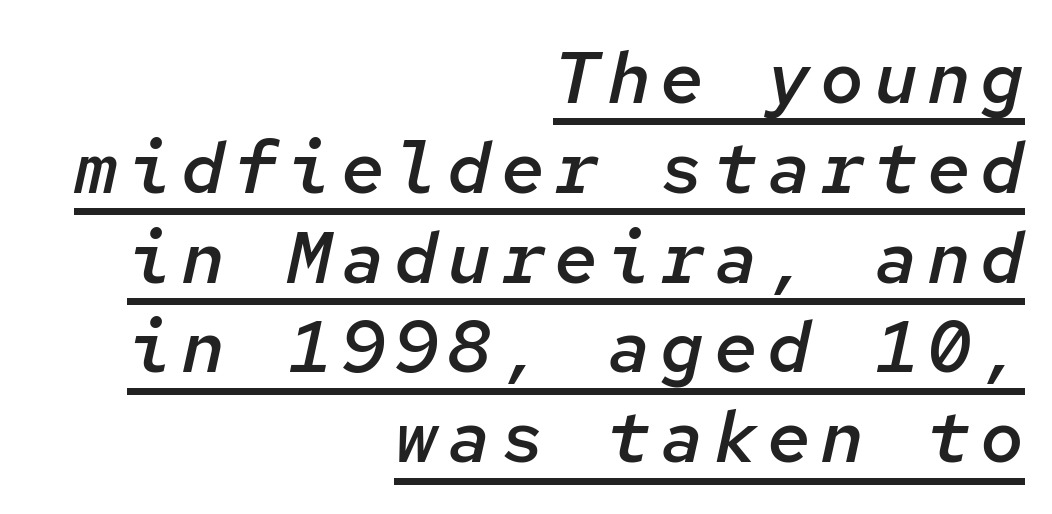
The image shows 73 px semibold type, italic (leaning right), monospaced; set right-aligned, line spacing 1.23x, underlined; low stroke contrast and a medium x-height.
